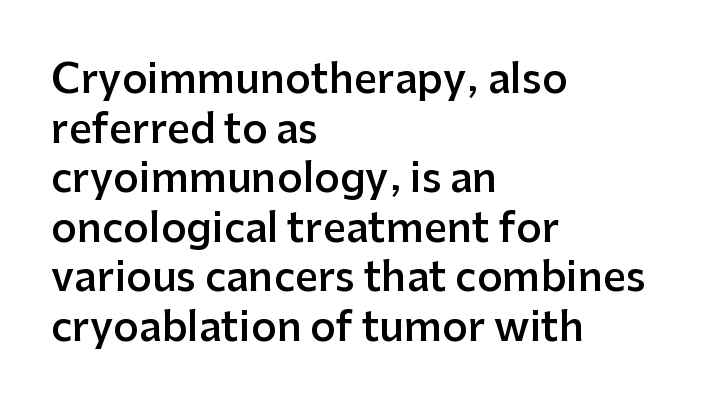
The specimen omits any rule beneath the text block's lines. The specimen reads as upright at a glance. Between one letter and the next there's only the usual sliver of space. Layout note: lines flush left.
